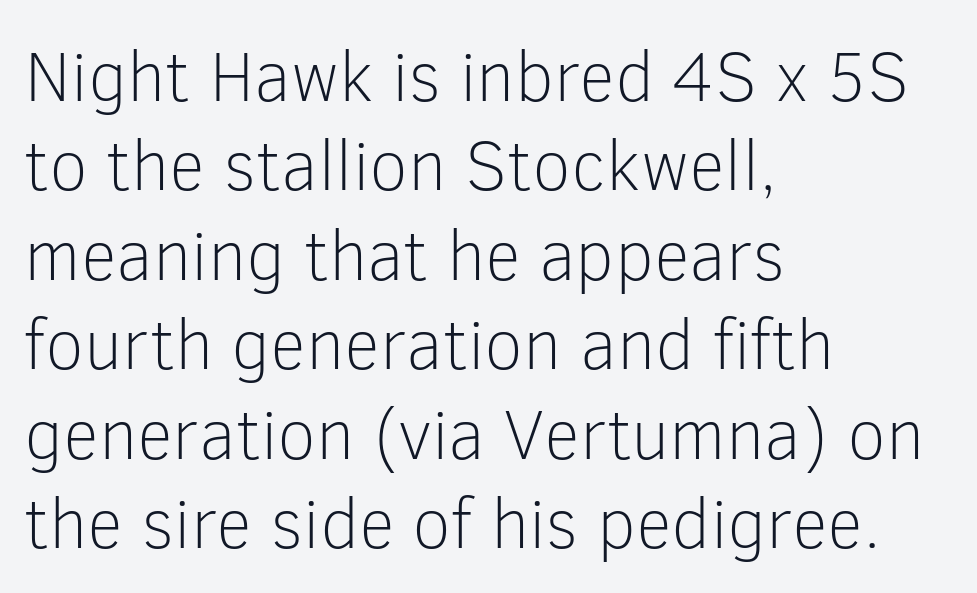
Q: Is the text bold? A: No.
Q: Is the text italic (slanted)? A: No, it is upright.
Q: Is the typeface a serif or a sans-serif typeface? A: Sans-serif.
Q: Is the text underlined? A: No.
Q: How is the paragraph aligned? A: Left-aligned.
Q: Is the spacing between letters normal or unusually wide? A: Normal.
Q: Is the spacing between lines tight, normal or loose? A: Normal.
Q: Width (condensed, normal, or wide)? A: Normal.
Q: Stroke contrast? A: Low.
Q: x-height? A: Medium.
Q: Monospaced? A: No.
